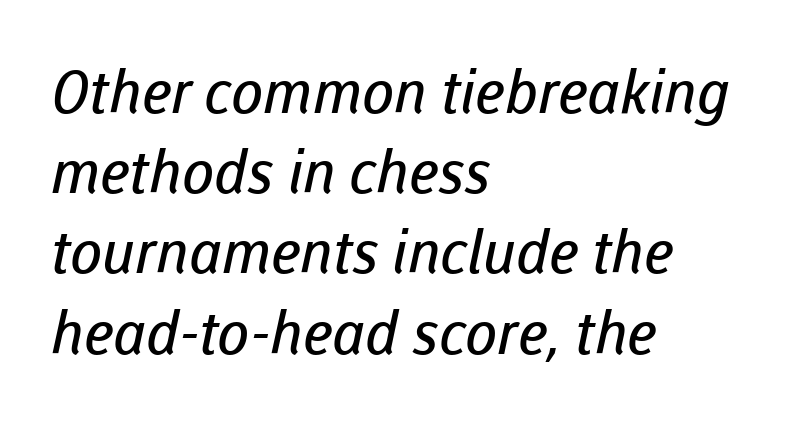
Regular leading. Where is the straight margin? On the left. The glyphs are unaccompanied by any horizontal stroke below them. The glyphs in this specimen are sans serif. Looks like regular typesetting: each glyph gets only the width it needs. The gaps between neighbouring characters are ordinary and unremarkable.
